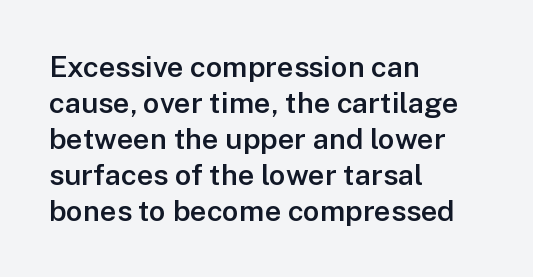
The image shows 29 px semibold sans-serif type, upright; set left-aligned, line spacing 1.24x, normal letter spacing, not underlined; low stroke contrast and a medium x-height.
